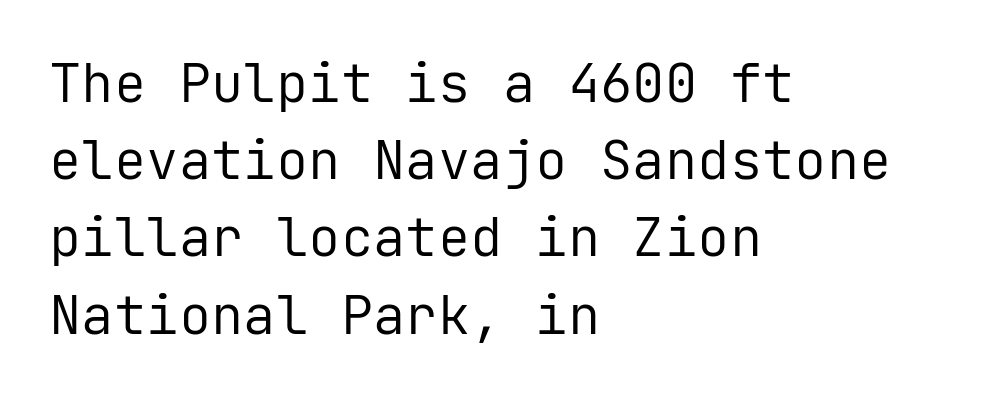
Q: Is the text bold? A: No.
Q: Is the text italic (slanted)? A: No, it is upright.
Q: Is the typeface a serif or a sans-serif typeface? A: Sans-serif.
Q: Is the text underlined? A: No.
Q: How is the paragraph aligned? A: Left-aligned.
Q: Is the spacing between letters normal or unusually wide? A: Normal.
Q: Is the spacing between lines tight, normal or loose? A: Normal.
Q: Width (condensed, normal, or wide)? A: Normal.
Q: Stroke contrast? A: Low.
Q: x-height? A: Medium.
Q: Monospaced? A: Yes.
